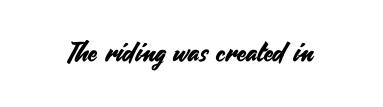
This rendering leaves character spacing at its baseline value. Has an underline been added? It has not.
